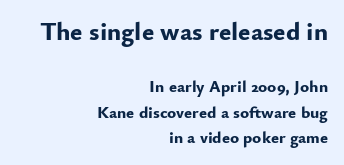
Q: Is the text bold? A: Yes.
Q: Is the text italic (slanted)? A: No, it is upright.
Q: Is the text underlined? A: No.
Q: How is the paragraph aligned? A: Right-aligned.
Q: Is the spacing between letters normal or unusually wide? A: Normal.
Q: Is the spacing between lines tight, normal or loose? A: Normal.
Q: Which block of text is set in a larger size, the first (top) or the second (bottom)? A: The first (top) one.
